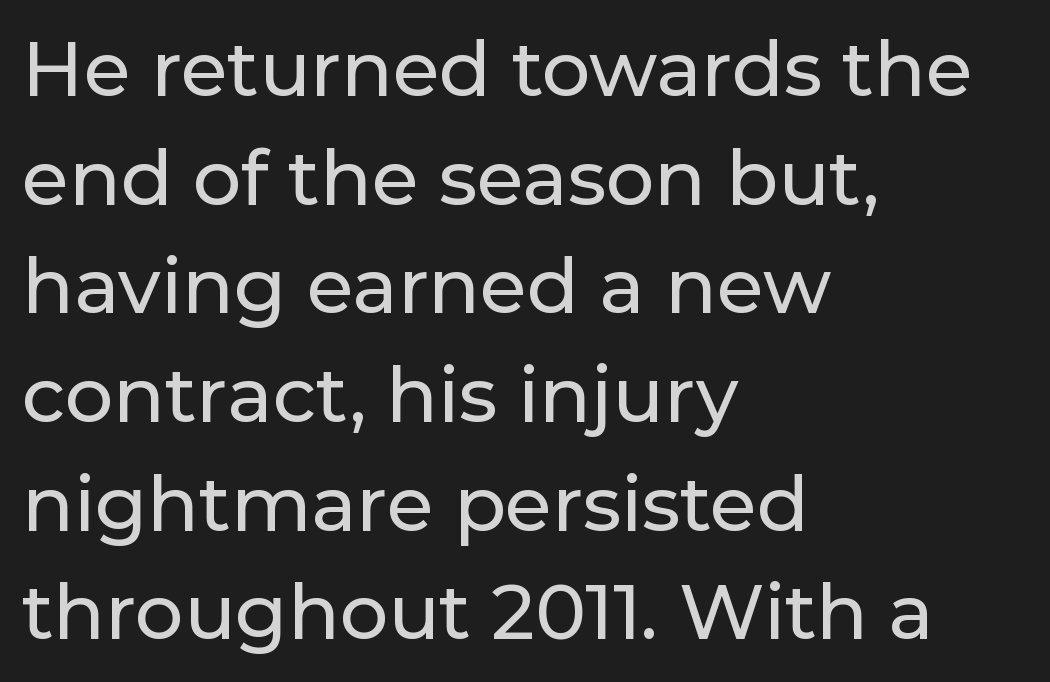
{"serif": "no", "italic": "no", "width": "normal", "stroke_contrast": "low", "x_height": "medium", "monospaced": "no", "underline": "no", "align": "left", "line_spacing": "normal", "line_spacing_ratio": 1.43, "letter_spacing": "normal", "letter_spacing_em": 0.0, "glyph_px": 76}
